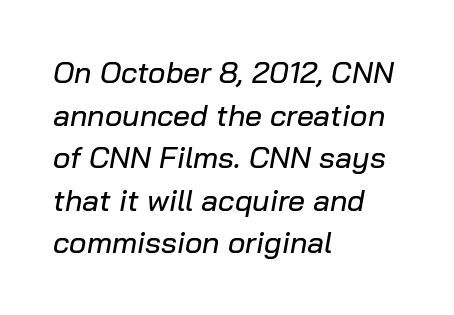
{"italic": "yes", "lean": "right", "slant_degrees": 10, "width": "normal", "stroke_contrast": "low", "x_height": "medium", "monospaced": "no", "underline": "no", "align": "left", "line_spacing": "normal", "line_spacing_ratio": 1.42, "letter_spacing": "normal", "letter_spacing_em": 0.0, "glyph_px": 30}
